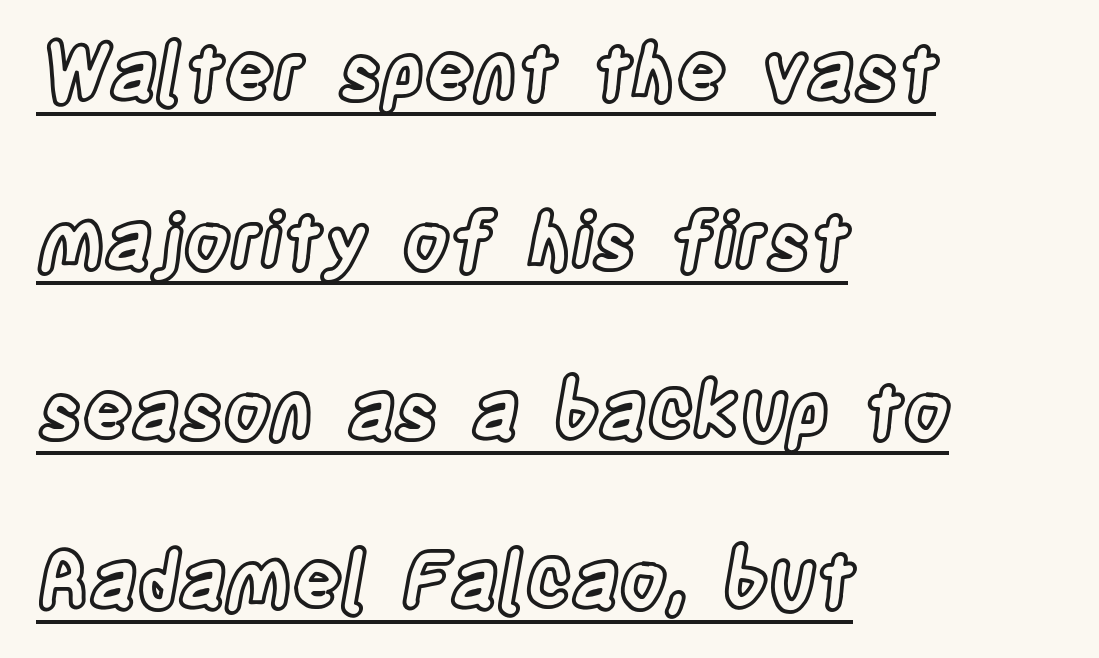
{"width": "condensed", "x_height": "large", "monospaced": "no", "underline": "yes", "align": "left", "line_spacing": "loose", "line_spacing_ratio": 2.23, "letter_spacing": "normal", "letter_spacing_em": 0.0, "glyph_px": 76}
